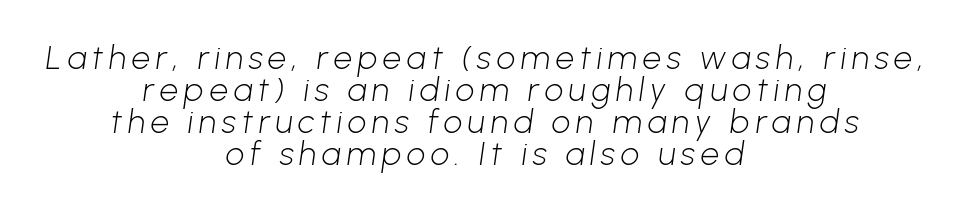
{"serif": "no", "bold": "no", "weight": "light", "width": "normal", "stroke_contrast": "low", "x_height": "medium", "monospaced": "no", "underline": "no", "align": "center", "line_spacing": "tight", "line_spacing_ratio": 0.97, "glyph_px": 33}
